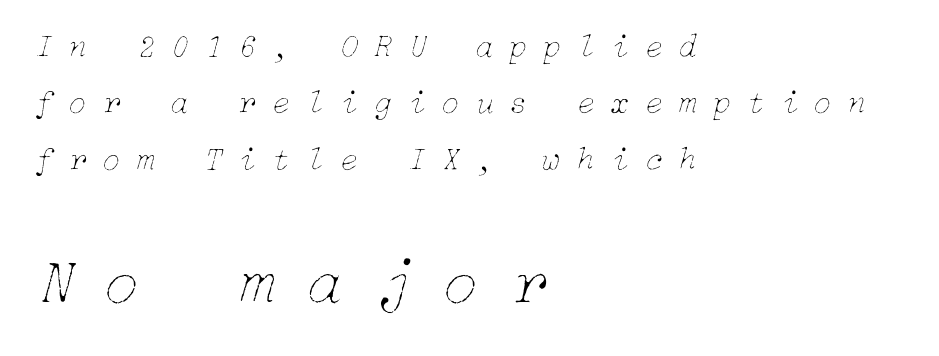
The image shows 66 px thin type, italic (leaning right); set left-aligned, line spacing 1.71x, unusually wide letter spacing (+0.48 em), not underlined; the second (bottom) block is 2.0x larger; low stroke contrast and a medium x-height.
